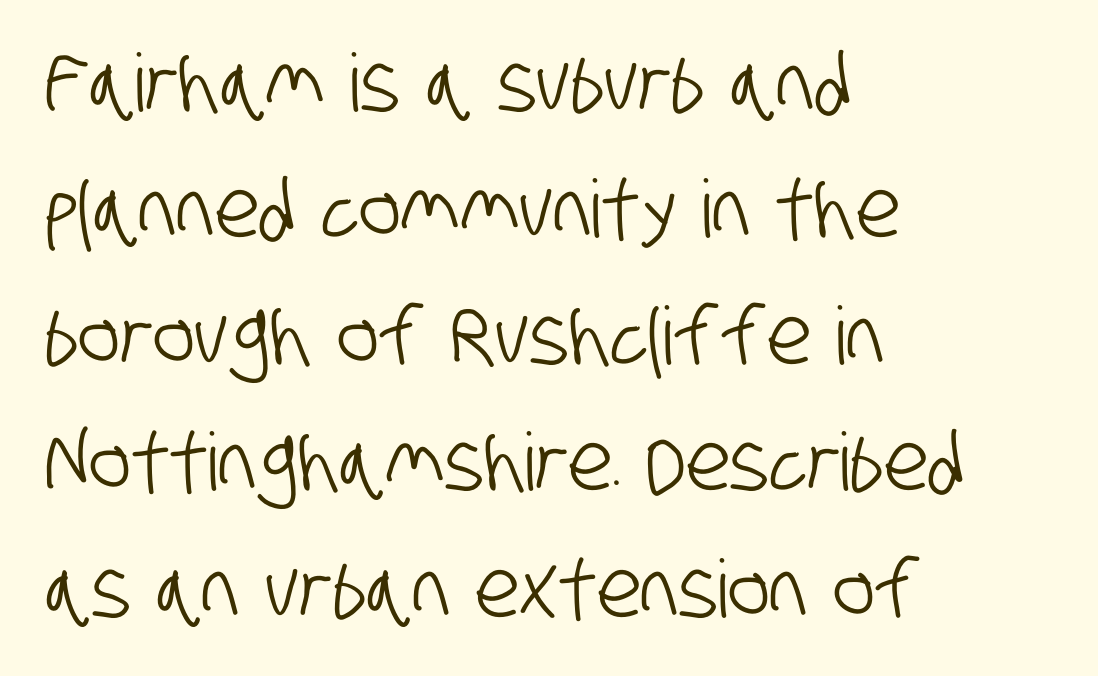
The image shows 80 px condensed sans-serif type; set left-aligned, normal line spacing (1.58x), normal letter spacing, not underlined; low stroke contrast and a large x-height.
